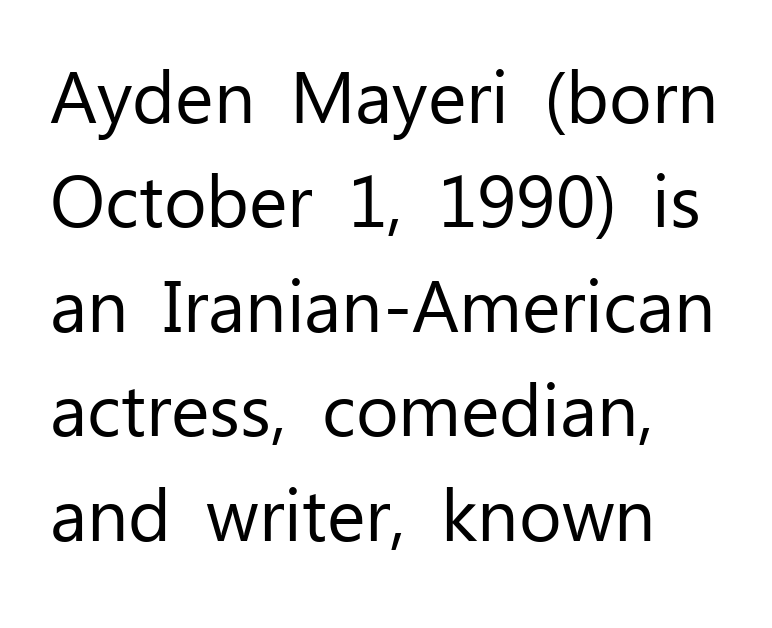
The image shows 73 px regular-weight sans-serif type, upright; set left-aligned, normal line spacing (1.43x), normal letter spacing, not underlined; low stroke contrast and a medium x-height.
